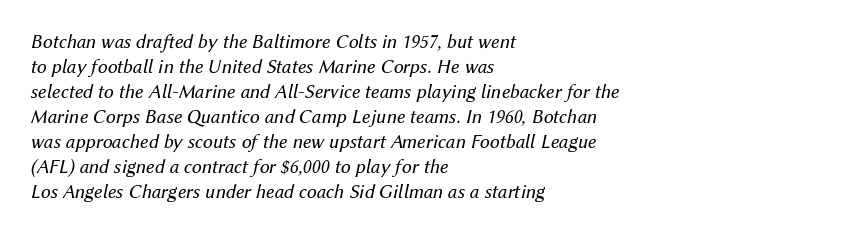
Q: Is the text bold? A: No.
Q: Is the text italic (slanted)? A: Yes, it leans right by about 12 degrees.
Q: Is the text underlined? A: No.
Q: How is the paragraph aligned? A: Left-aligned.
Q: Is the spacing between letters normal or unusually wide? A: Normal.
Q: Is the spacing between lines tight, normal or loose? A: Normal.
